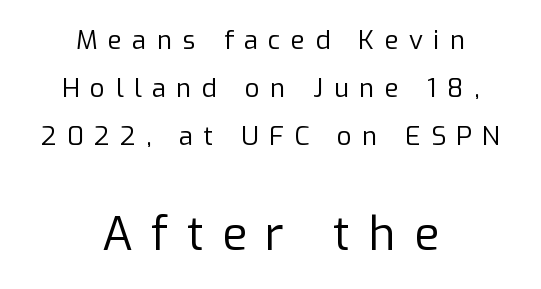
The image shows 46 px regular-weight sans-serif type, upright; set centered, line spacing 1.85x, unusually wide letter spacing (+0.4 em), not underlined; the second (bottom) block is 1.77x larger; low stroke contrast and a medium x-height.
